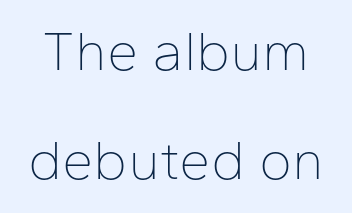
The image shows 56 px thin sans-serif type, upright; set loose line spacing (1.95x), normal letter spacing, not underlined; low stroke contrast and a medium x-height.
